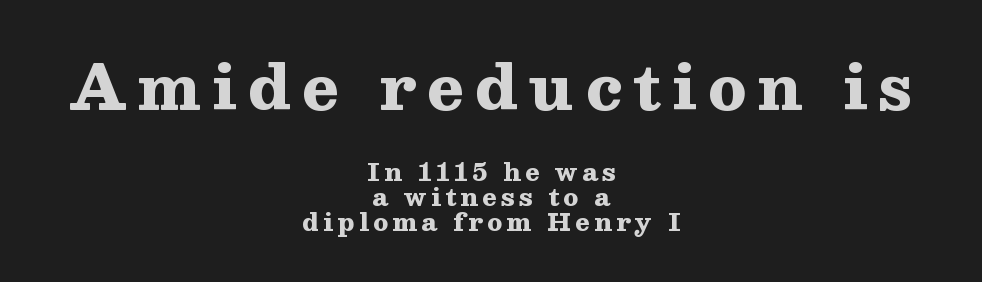
Q: Is the text bold? A: Yes.
Q: Is the text italic (slanted)? A: No, it is upright.
Q: Is the typeface a serif or a sans-serif typeface? A: Serif.
Q: Is the text underlined? A: No.
Q: How is the paragraph aligned? A: Centered.
Q: Is the spacing between lines tight, normal or loose? A: Tight.
Q: Which block of text is set in a larger size, the first (top) or the second (bottom)? A: The first (top) one.
Q: Width (condensed, normal, or wide)? A: Wide.
Q: Stroke contrast? A: Medium.
Q: x-height? A: Medium.
Q: Monospaced? A: No.
